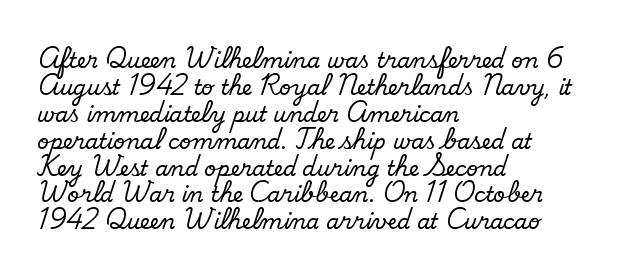
{"bold": "no", "underline": "no", "align": "left", "line_spacing": "normal", "line_spacing_ratio": 1.28, "letter_spacing": "normal", "letter_spacing_em": 0.0, "glyph_px": 21}
